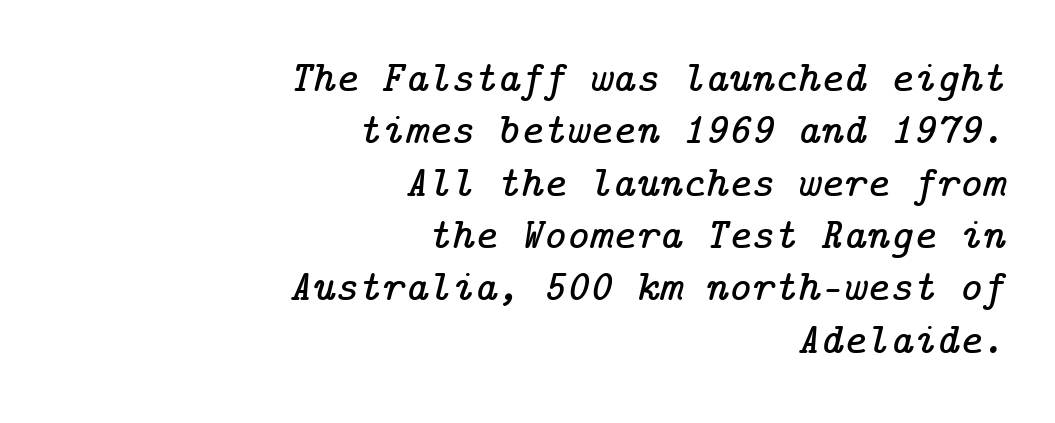
{"serif": "yes", "italic": "yes", "lean": "right", "slant_degrees": 14, "width": "normal", "stroke_contrast": "low", "x_height": "medium", "underline": "no", "align": "right", "line_spacing_ratio": 1.19, "letter_spacing": "normal", "letter_spacing_em": 0.0, "glyph_px": 44}
